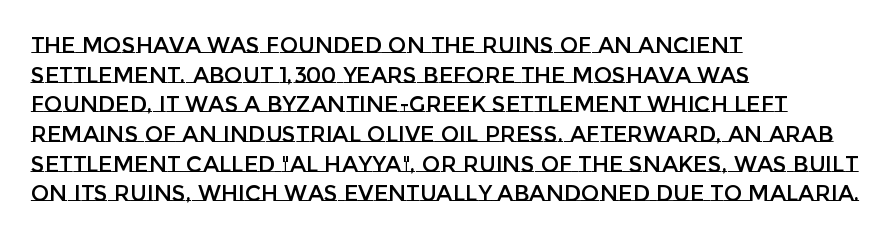
The image shows 22 px text type, upright; set left-aligned, normal line spacing (1.35x), normal letter spacing, not underlined.
